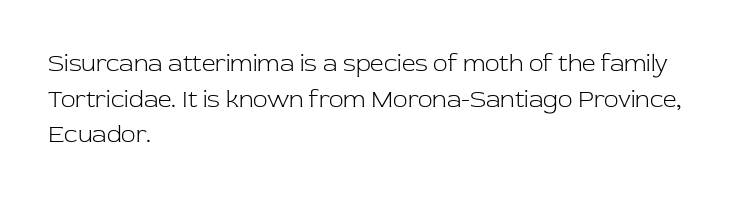
No italicization has been applied; the sample stays upright. Each line starts at the same left margin while the right side varies. Weight: regular or lighter. Compared with typical paragraphs, the rows here are spaced about the same. No extra tracking has been applied to these lines. Any mark beneath the type? The region is blank.
